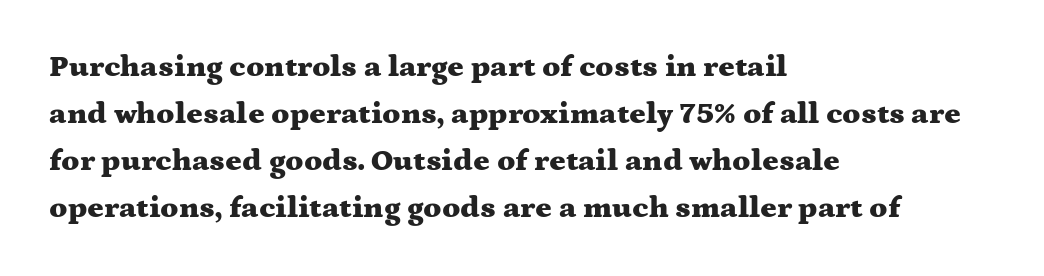
The specimen reads as upright at a glance. The glyphs are unaccompanied by any horizontal stroke below them. Think of a printed novel: that variable character pitch is what you see here. Successive baselines arrive at the customary interval.
